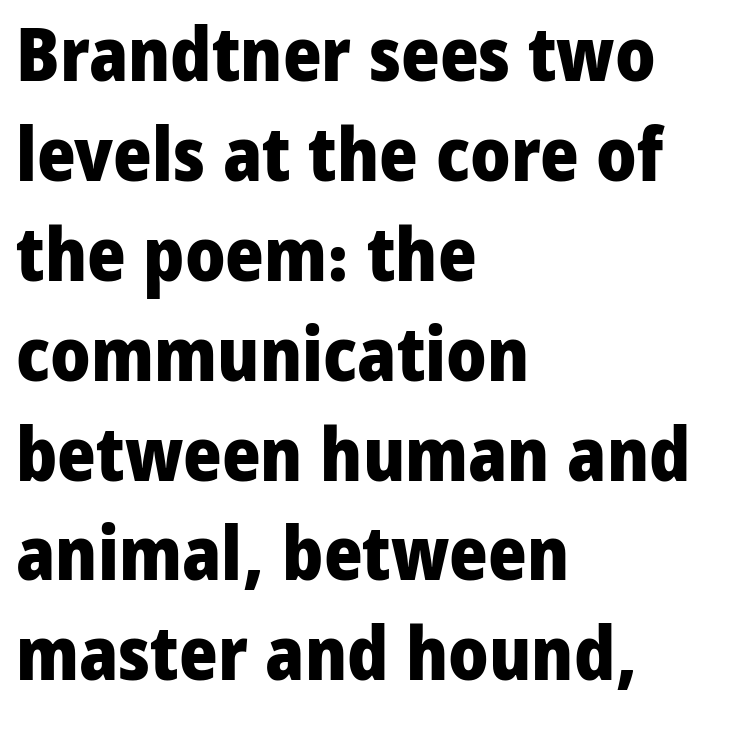
Q: Is the text bold? A: Yes.
Q: Is the text italic (slanted)? A: No, it is upright.
Q: Is the typeface a serif or a sans-serif typeface? A: Sans-serif.
Q: Is the text underlined? A: No.
Q: How is the paragraph aligned? A: Left-aligned.
Q: Is the spacing between letters normal or unusually wide? A: Normal.
Q: Is the spacing between lines tight, normal or loose? A: Normal.
Q: Width (condensed, normal, or wide)? A: Normal.
Q: Stroke contrast? A: Low.
Q: x-height? A: Medium.
Q: Monospaced? A: No.
